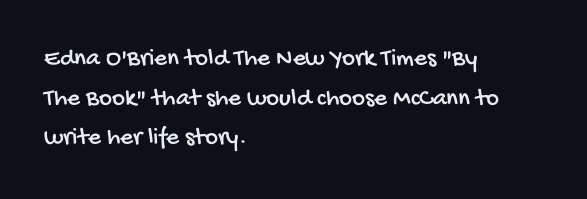
The lines in this sample share a left origin and differ only in where they stop. Honestly, the letter spacing is just normal — you wouldn't notice it. The line-height multiplier appears to be the usual default. Check under the words: just untouched page.
